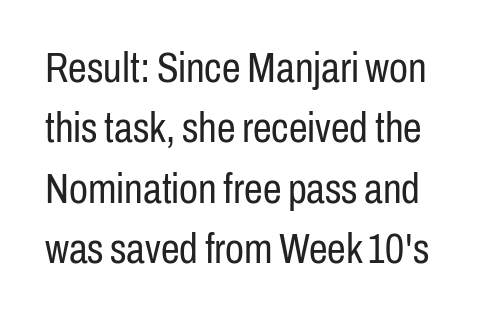
{"serif": "no", "italic": "no", "bold": "no", "weight": "regular", "width": "condensed", "stroke_contrast": "low", "x_height": "medium", "monospaced": "no", "underline": "no", "line_spacing": "normal", "line_spacing_ratio": 1.44, "letter_spacing": "normal", "letter_spacing_em": 0.0, "glyph_px": 42}
